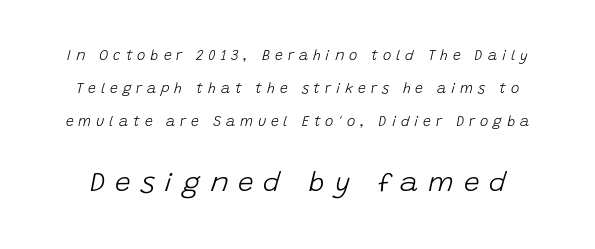
The image shows 28 px light type, italic (leaning right); set loose line spacing (2.35x), unusually wide letter spacing (+0.35 em), not underlined; the second (bottom) block is 2.0x larger; low stroke contrast and a large x-height.
